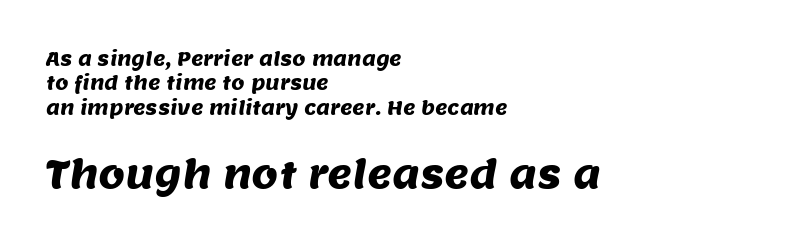
{"serif": "no", "width": "normal", "stroke_contrast": "medium", "x_height": "large", "monospaced": "no", "underline": "no", "align": "left", "line_spacing": "normal", "line_spacing_ratio": 1.28, "letter_spacing": "normal", "letter_spacing_em": 0.0, "larger_block": "second", "size_ratio": 2.0, "glyph_px": 38}
